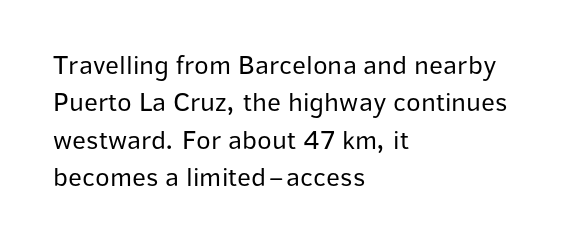
Q: Is the text bold? A: No.
Q: Is the text italic (slanted)? A: No, it is upright.
Q: Is the text underlined? A: No.
Q: How is the paragraph aligned? A: Left-aligned.
Q: Is the spacing between letters normal or unusually wide? A: Normal.
Q: Is the spacing between lines tight, normal or loose? A: Normal.
